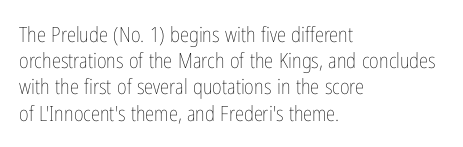
Does extra space separate the letters? No, they use regular spacing. Layout note: lines flush left. The area under the type is left untouched. This reads as an unemphasized weight, regular at the heaviest. This is roman type, the default non-slanted kind. Vertical spacing — default.
